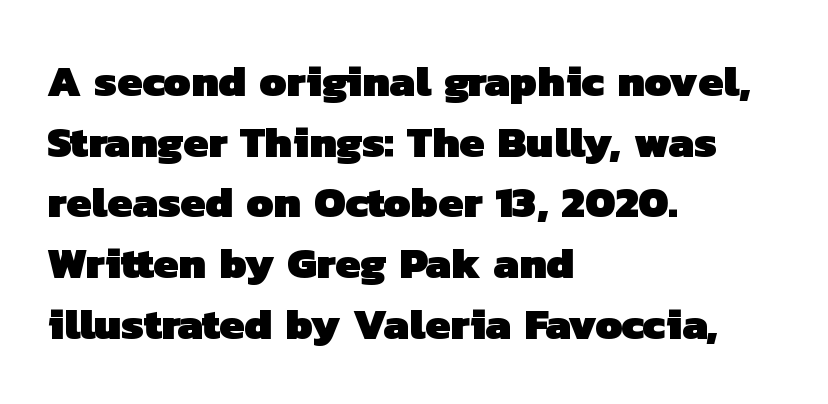
Q: Is the text bold? A: Yes.
Q: Is the typeface a serif or a sans-serif typeface? A: Sans-serif.
Q: Is the text underlined? A: No.
Q: How is the paragraph aligned? A: Left-aligned.
Q: Is the spacing between letters normal or unusually wide? A: Normal.
Q: Is the spacing between lines tight, normal or loose? A: Normal.
Q: Width (condensed, normal, or wide)? A: Normal.
Q: Stroke contrast? A: Low.
Q: x-height? A: Medium.
Q: Monospaced? A: No.
